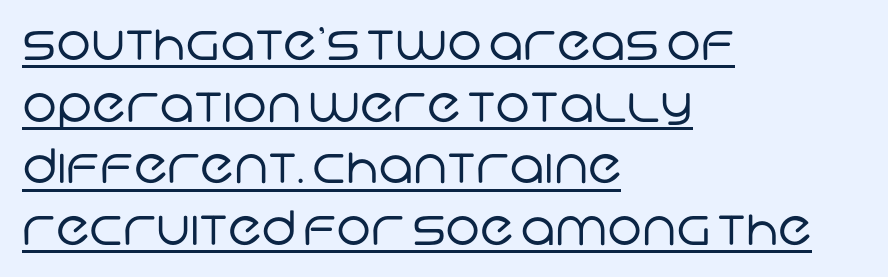
Each line of the rendering has a horizontal stroke beneath the glyphs. Nothing heavy about these letters — not bold at all. Look at the bottom of the vertical strokes: they stop flat, with no serifs. Honestly, the row spacing looks completely unremarkable.
